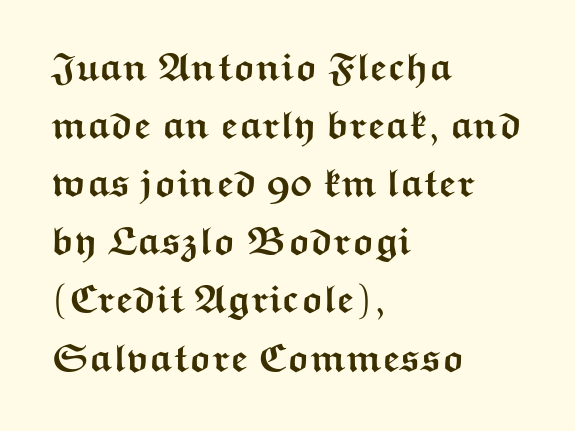
The image shows 39 px semibold, wide sans-serif type, upright; set left-aligned, normal line spacing (1.49x), normal letter spacing, not underlined; medium stroke contrast and a medium x-height.
